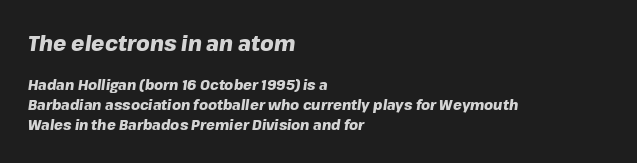
Q: Is the text bold? A: Yes.
Q: Is the text italic (slanted)? A: Yes, it leans right by about 8 degrees.
Q: Is the text underlined? A: No.
Q: How is the paragraph aligned? A: Left-aligned.
Q: Is the spacing between letters normal or unusually wide? A: Normal.
Q: Is the spacing between lines tight, normal or loose? A: Normal.
Q: Which block of text is set in a larger size, the first (top) or the second (bottom)? A: The first (top) one.
